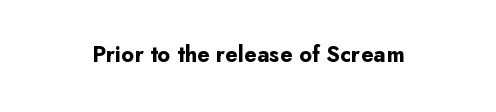
Notice how thick the strokes are: this is what a full bold looks like. In terms of letterspacing, this is plain default setting. The specimen omits any rule beneath the text block's lines. The lettering stays uniformly vertical, giving the passage a roman look.
